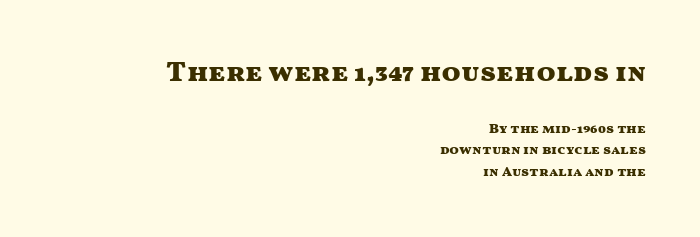
Q: Is the text bold? A: Yes.
Q: Is the text italic (slanted)? A: No, it is upright.
Q: Is the typeface a serif or a sans-serif typeface? A: Sans-serif.
Q: Is the text underlined? A: No.
Q: How is the paragraph aligned? A: Right-aligned.
Q: Is the spacing between letters normal or unusually wide? A: Normal.
Q: Is the spacing between lines tight, normal or loose? A: Normal.
Q: Which block of text is set in a larger size, the first (top) or the second (bottom)? A: The first (top) one.
Q: Width (condensed, normal, or wide)? A: Wide.
Q: Stroke contrast? A: Medium.
Q: x-height? A: Medium.
Q: Monospaced? A: No.
